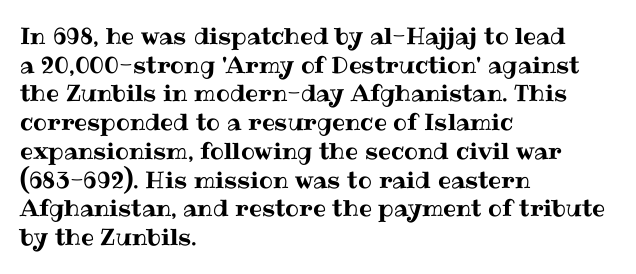
Quick note: not italic, upright. The letters sit at their default tracking, neither squeezed nor spread. The space between consecutive lines is moderate. This sample is left-justified, so line endings fall wherever the words run out. The string is rendered with underlining switched off.
